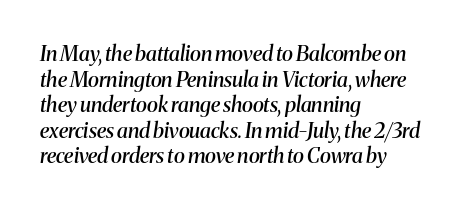
The image shows 21 px text type, italic (leaning right); set left-aligned, line spacing 1.22x, normal letter spacing, not underlined.
